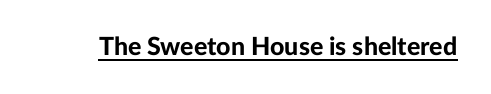
Q: Is the text bold? A: Yes.
Q: Is the text italic (slanted)? A: No, it is upright.
Q: Is the text underlined? A: Yes.
Q: Is the spacing between letters normal or unusually wide? A: Normal.
